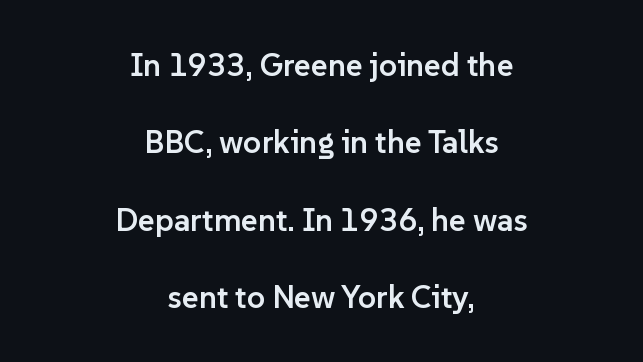
Type style note: lacks serifs. The space beneath each line is pristine and unruled. The block of text is sparse from top to bottom, with ample space between rows. Nothing unusual about the tracking: characters are spaced as the font intends. Ordinary non-slanted type is in use. A somewhat darkened texture: the type is semibold rather than bold.
